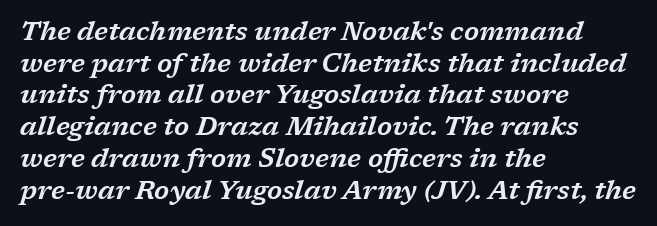
{"italic": "yes", "lean": "right", "slant_degrees": 17, "underline": "no", "align": "left", "line_spacing_ratio": 1.22, "letter_spacing": "normal", "letter_spacing_em": 0.0, "glyph_px": 26}
